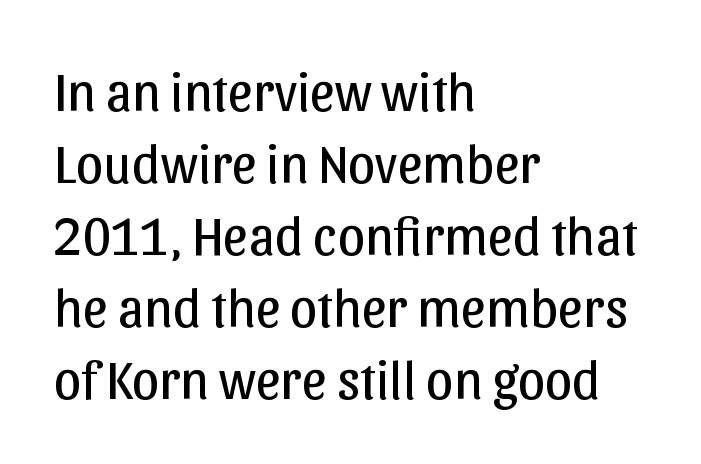
Stroke terminals: plain, sans-serif. These lines keep a tight, regular rhythm from letter to letter. The words here are not underlined. Stems here are at most as thick as an everyday book face. Students, observe: this is what conventionally led text looks like. The specimen reads as upright at a glance.
